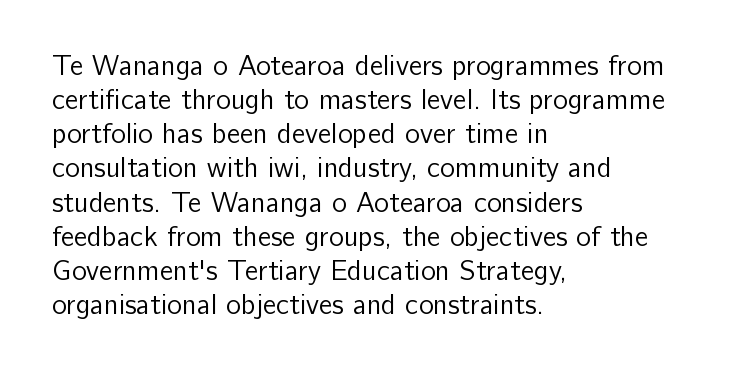
{"serif": "no", "italic": "no", "bold": "no", "weight": "regular", "width": "normal", "stroke_contrast": "low", "x_height": "medium", "monospaced": "no", "underline": "no", "align": "left", "line_spacing_ratio": 1.22, "letter_spacing": "normal", "letter_spacing_em": 0.0, "glyph_px": 28}
